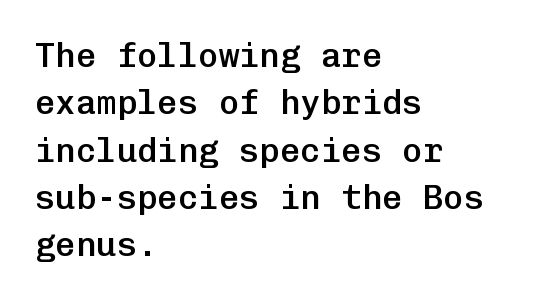
Characters follow at the spacing the type designer built in. This rendering employs a face without finishing strokes, i.e., a sans-serif. These lines carry some extra weight — a demibold, not a full bold. Short and long lines alike share a common starting point at left. Note the uniform advance width — an 'i' takes as much space as an 'm'.
